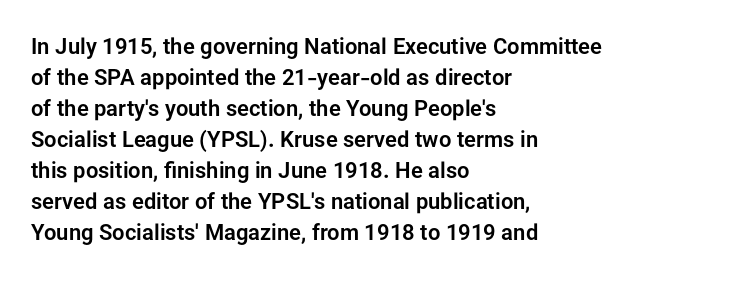
{"italic": "no", "underline": "no", "align": "left", "line_spacing": "normal", "line_spacing_ratio": 1.41, "letter_spacing": "normal", "letter_spacing_em": 0.0, "glyph_px": 22}
